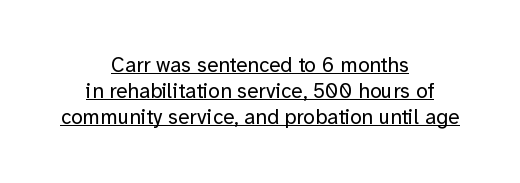
The image shows 21 px text type, upright; set centered, line spacing 1.24x, normal letter spacing, underlined.
